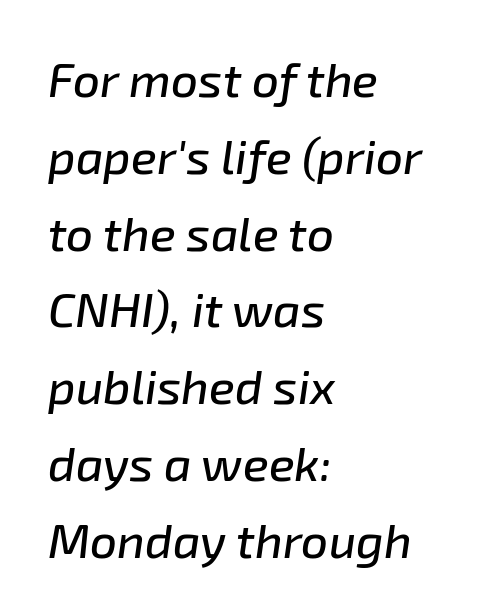
Looks like regular typesetting: each glyph gets only the width it needs. The space between consecutive lines is moderate. There's an unmistakable incline to the writing here. Compared with typical body copy, the letter spacing here is the same.
